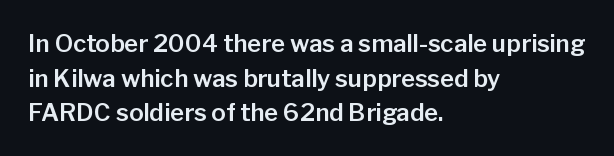
Q: Is the text italic (slanted)? A: No, it is upright.
Q: Is the text underlined? A: No.
Q: How is the paragraph aligned? A: Left-aligned.
Q: Is the spacing between letters normal or unusually wide? A: Normal.
Q: Is the spacing between lines tight, normal or loose? A: Normal.
